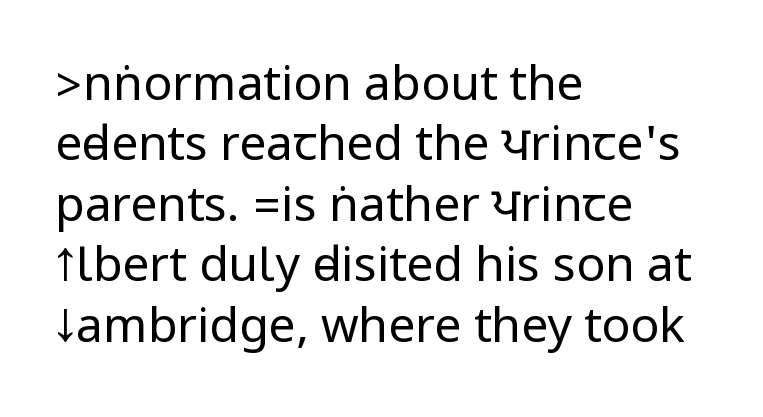
The image shows 48 px regular-weight, condensed sans-serif type, upright; set left-aligned, normal line spacing (1.26x), normal letter spacing, not underlined; low stroke contrast.
